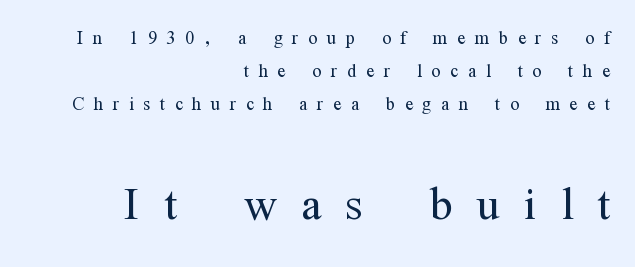
The image shows 60 px light, condensed serif type, upright; set right-aligned, normal line spacing (1.37x), unusually wide letter spacing (+0.4 em), not underlined; the second (bottom) block is 2.5x larger; medium stroke contrast and a medium x-height.
